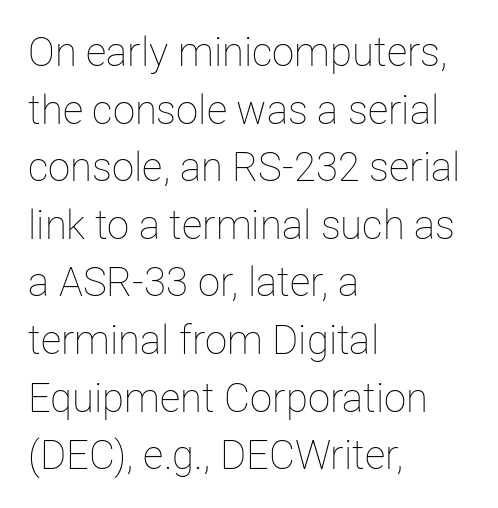
Bare-footed words on every line. You could not count columns in this text — the font is proportionally spaced. The line-height multiplier appears to be the usual default. Spacing between characters is what you'd get straight out of the box. Bold? No — there's no thickening of the strokes. Reading down the block, your eye returns to a fixed left position each line.
